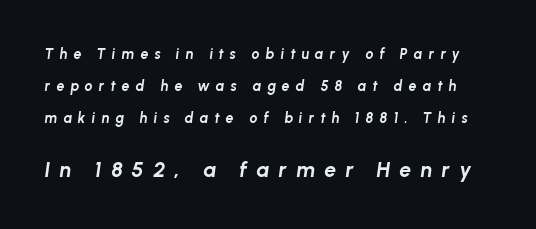
Set as a true bold cut, around the 700 mark. Successive baselines arrive slowly, with a big drop between each. A typesetter would call this heavily tracked-out type. The face used here appears at its bigger size in the lower chunk. Anything drawn beneath the words? Only blank space. The font's italic variant was chosen for this text.
